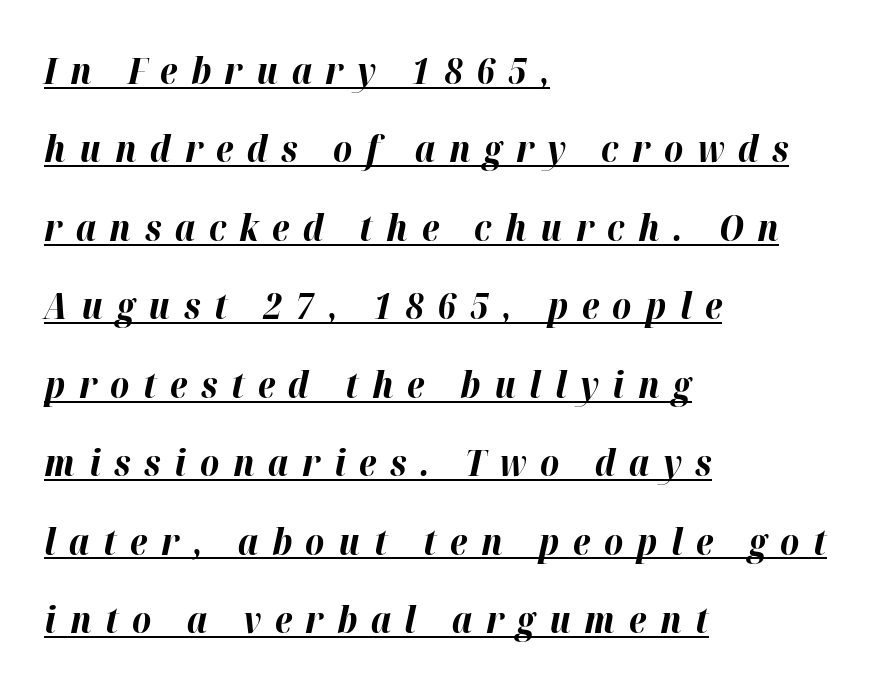
The image shows 37 px bold type, italic (leaning right); set left-aligned, loose line spacing (2.12x), unusually wide letter spacing (+0.37 em), underlined; high stroke contrast and a medium x-height.
